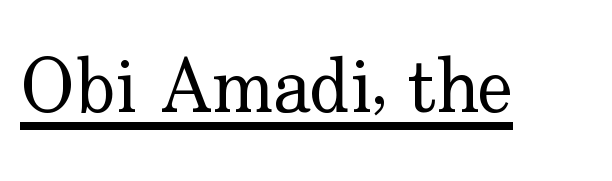
Q: Is the text bold? A: No.
Q: Is the text italic (slanted)? A: No, it is upright.
Q: Is the typeface a serif or a sans-serif typeface? A: Serif.
Q: Is the text underlined? A: Yes.
Q: Is the spacing between letters normal or unusually wide? A: Normal.
Q: Width (condensed, normal, or wide)? A: Normal.
Q: Stroke contrast? A: Low.
Q: x-height? A: Small.
Q: Monospaced? A: No.
